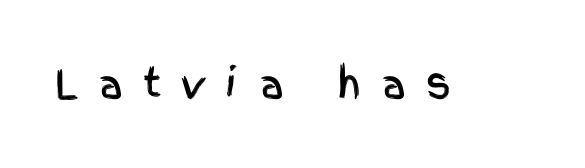
Notice how the stems are strictly vertical — no italics here. Descender tails drop into unmarked territory. The font family rendered here belongs to the sans-serif group. Inter-character spacing is expanded well beyond the font's built-in metrics. Spacing verdict: proportional, widths tailored to each character.
